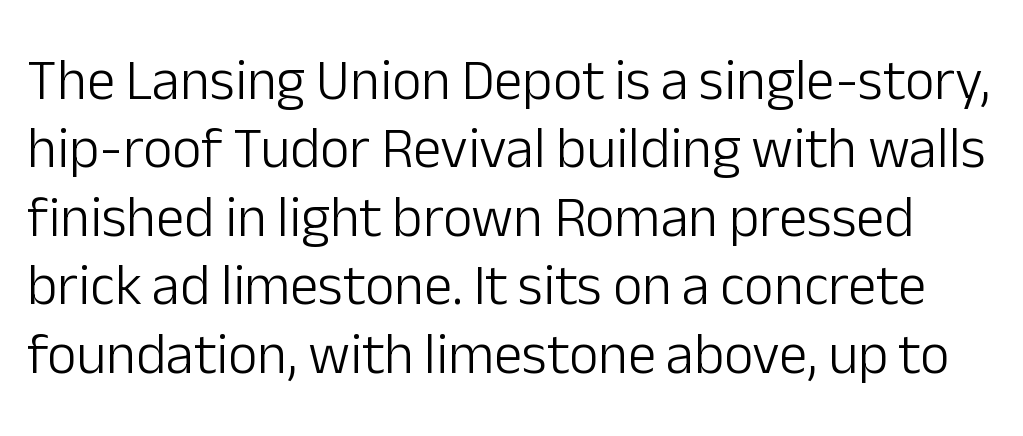
{"serif": "no", "italic": "no", "bold": "no", "weight": "light", "width": "normal", "stroke_contrast": "low", "x_height": "medium", "monospaced": "no", "underline": "no", "line_spacing_ratio": 1.2, "letter_spacing": "normal", "letter_spacing_em": 0.0, "glyph_px": 57}
